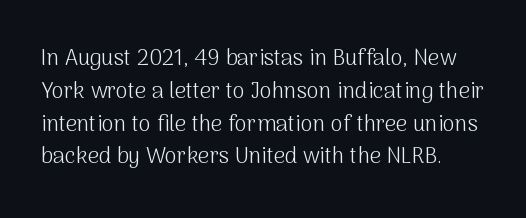
Q: Is the text bold? A: No.
Q: Is the text italic (slanted)? A: No, it is upright.
Q: Is the text underlined? A: No.
Q: Is the spacing between letters normal or unusually wide? A: Normal.
Q: Is the spacing between lines tight, normal or loose? A: Normal.
